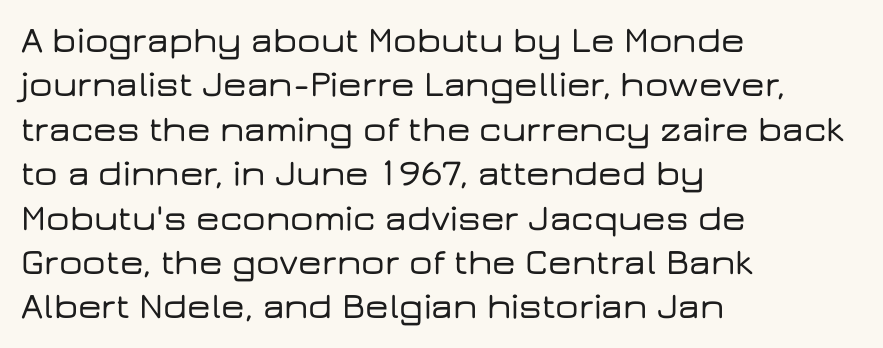
Q: Is the text italic (slanted)? A: No, it is upright.
Q: Is the typeface a serif or a sans-serif typeface? A: Sans-serif.
Q: Is the text underlined? A: No.
Q: How is the paragraph aligned? A: Left-aligned.
Q: Is the spacing between letters normal or unusually wide? A: Normal.
Q: Width (condensed, normal, or wide)? A: Wide.
Q: Stroke contrast? A: Low.
Q: x-height? A: Medium.
Q: Monospaced? A: No.
